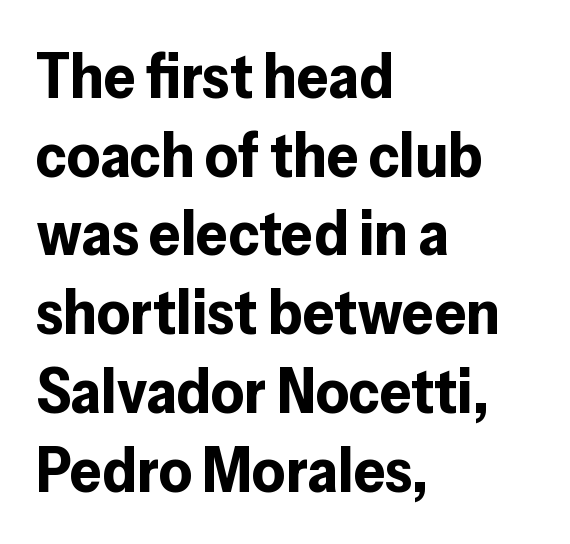
Q: Is the text bold? A: Yes.
Q: Is the text italic (slanted)? A: No, it is upright.
Q: Is the typeface a serif or a sans-serif typeface? A: Sans-serif.
Q: Is the text underlined? A: No.
Q: How is the paragraph aligned? A: Left-aligned.
Q: Is the spacing between letters normal or unusually wide? A: Normal.
Q: Is the spacing between lines tight, normal or loose? A: Normal.
Q: Width (condensed, normal, or wide)? A: Normal.
Q: Stroke contrast? A: Low.
Q: x-height? A: Medium.
Q: Monospaced? A: No.
